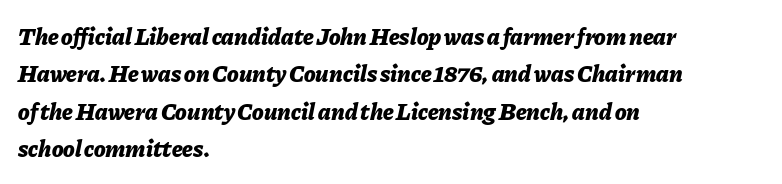
Q: Is the text bold? A: Yes.
Q: Is the text italic (slanted)? A: Yes, it leans right by about 11 degrees.
Q: Is the text underlined? A: No.
Q: How is the paragraph aligned? A: Left-aligned.
Q: Is the spacing between letters normal or unusually wide? A: Normal.
Q: Is the spacing between lines tight, normal or loose? A: Normal.
